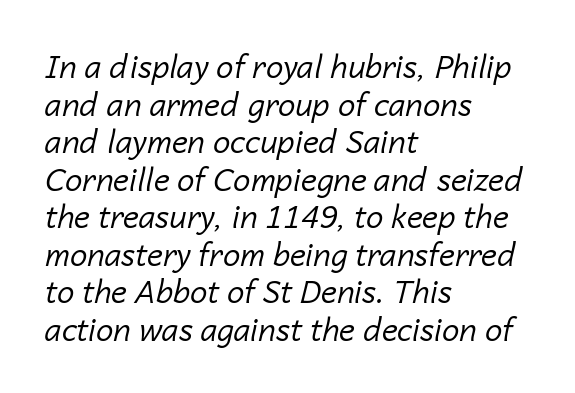
Q: Is the text bold? A: No.
Q: Is the text italic (slanted)? A: Yes, it leans right by about 14 degrees.
Q: Is the text underlined? A: No.
Q: How is the paragraph aligned? A: Left-aligned.
Q: Is the spacing between letters normal or unusually wide? A: Normal.
Q: Width (condensed, normal, or wide)? A: Normal.
Q: Stroke contrast? A: Low.
Q: x-height? A: Medium.
Q: Monospaced? A: No.
